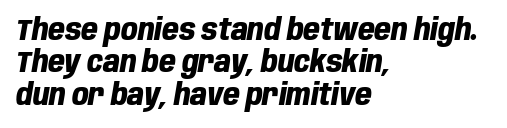
The image shows 29 px heavy, condensed type, italic (leaning right); set left-aligned, tight line spacing (1.12x), normal letter spacing, not underlined; low stroke contrast and a large x-height.
